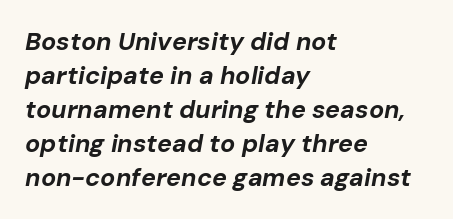
The image shows 25 px bold type, italic (leaning right); set left-aligned, normal line spacing (1.36x), normal letter spacing, not underlined.
